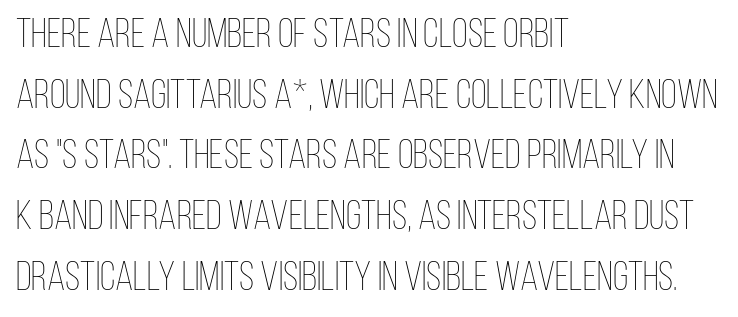
The image shows 41 px thin, condensed type, upright; set left-aligned, normal line spacing (1.48x), normal letter spacing, not underlined; low stroke contrast and a large x-height.
